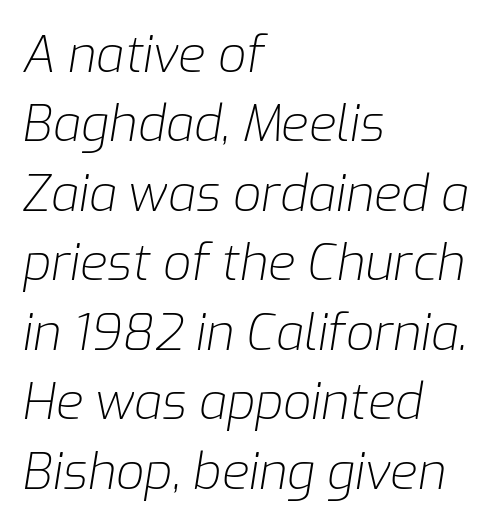
Each letter keeps its own natural width here, so spacing adapts to shape. No letter is thick-stroked: the sample isn't bold. Horizontally, the lines are justified to the leading edge only. Italic: yes, the glyphs are oblique. Check the space under the baseline: it is left empty.
